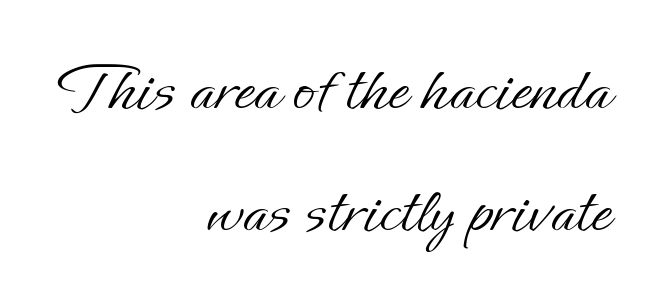
{"bold": "no", "weight": "light", "width": "normal", "stroke_contrast": "low", "x_height": "small", "monospaced": "no", "underline": "no", "align": "right", "line_spacing": "normal", "line_spacing_ratio": 1.69, "letter_spacing": "normal", "letter_spacing_em": 0.0, "glyph_px": 72}
